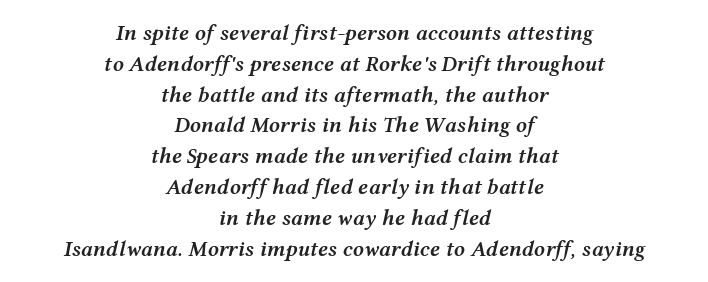
The image shows 22 px text type, italic (leaning right); set centered, normal line spacing (1.4x), normal letter spacing, not underlined.
